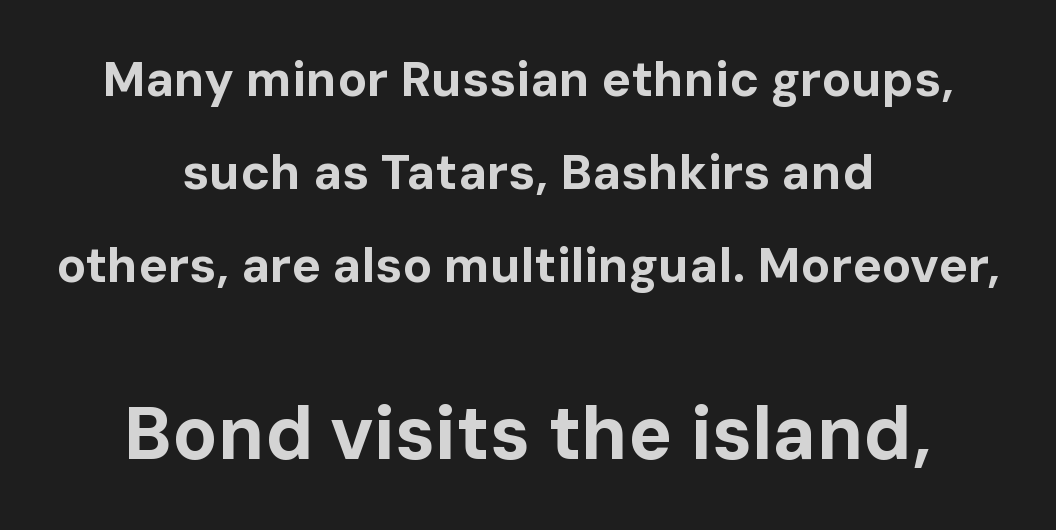
{"serif": "no", "italic": "no", "bold": "yes", "weight": "bold", "width": "normal", "stroke_contrast": "low", "x_height": "medium", "monospaced": "no", "underline": "no", "align": "center", "line_spacing": "loose", "line_spacing_ratio": 1.9, "letter_spacing": "normal", "letter_spacing_em": 0.0, "larger_block": "second", "size_ratio": 1.51, "glyph_px": 74}
